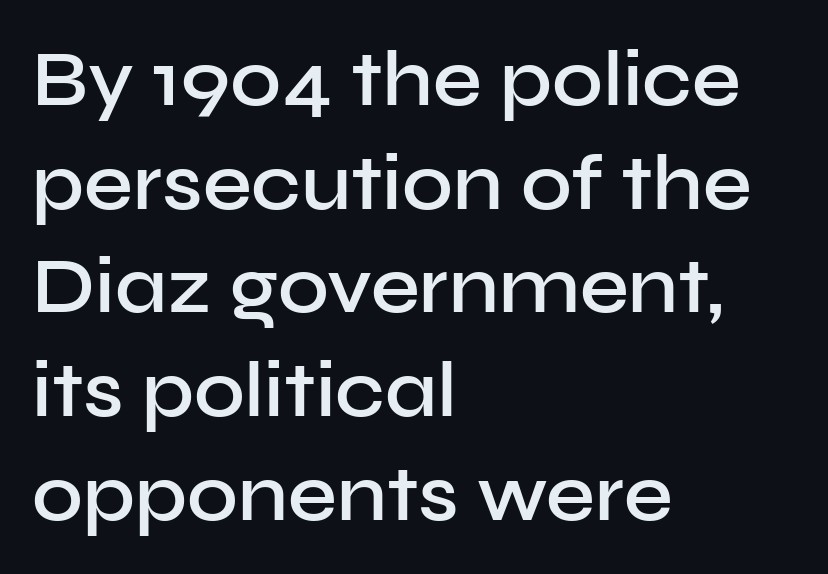
The image shows 78 px semibold sans-serif type, upright; set left-aligned, normal line spacing (1.33x), normal letter spacing, not underlined; low stroke contrast and a medium x-height.
